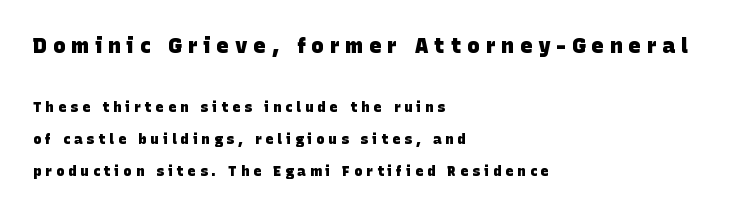
Q: Is the text bold? A: Yes.
Q: Is the text underlined? A: No.
Q: How is the paragraph aligned? A: Left-aligned.
Q: Is the spacing between letters normal or unusually wide? A: Unusually wide.
Q: Is the spacing between lines tight, normal or loose? A: Loose.
Q: Which block of text is set in a larger size, the first (top) or the second (bottom)? A: The first (top) one.
